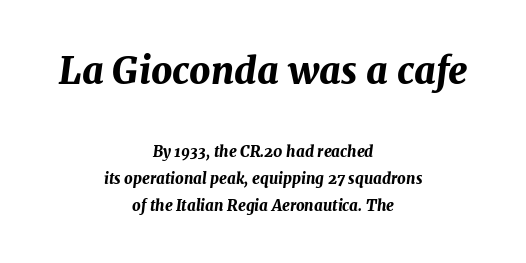
The image shows 37 px bold type, italic (leaning right); set centered, line spacing 1.78x, normal letter spacing, not underlined; the first (top) block is 2.47x larger; medium stroke contrast and a medium x-height.
